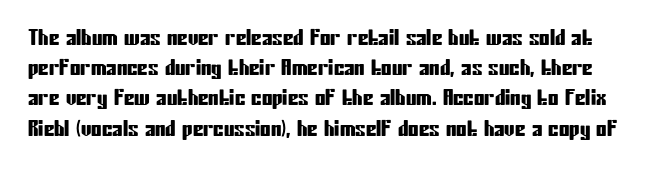
Glyph-to-glyph distance matches everyday printed text. Beneath every word, the page is bare. A typesetter would mark this as roman, not italic. The leading is moderate, giving the passage an even texture.
